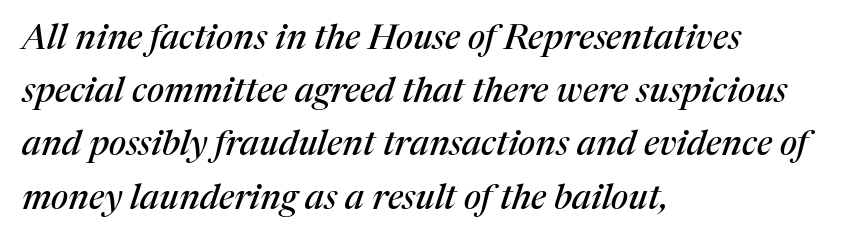
The image shows 35 px serif type, italic (leaning right); set left-aligned, normal line spacing (1.52x), normal letter spacing, not underlined; medium stroke contrast and a medium x-height.
